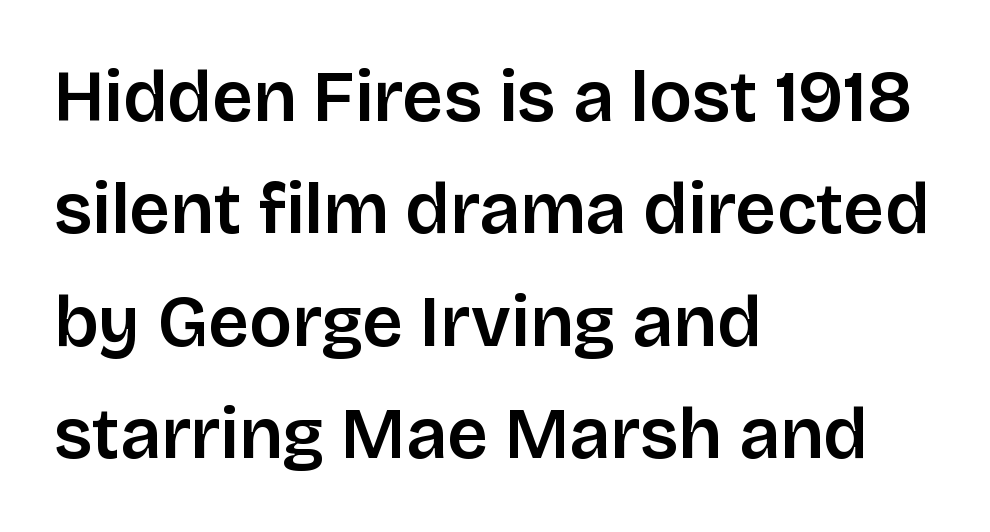
{"serif": "no", "italic": "no", "bold": "semi", "weight": "semibold", "width": "normal", "stroke_contrast": "low", "x_height": "large", "monospaced": "no", "underline": "no", "align": "left", "line_spacing": "normal", "line_spacing_ratio": 1.56, "letter_spacing": "normal", "letter_spacing_em": 0.0, "glyph_px": 72}
